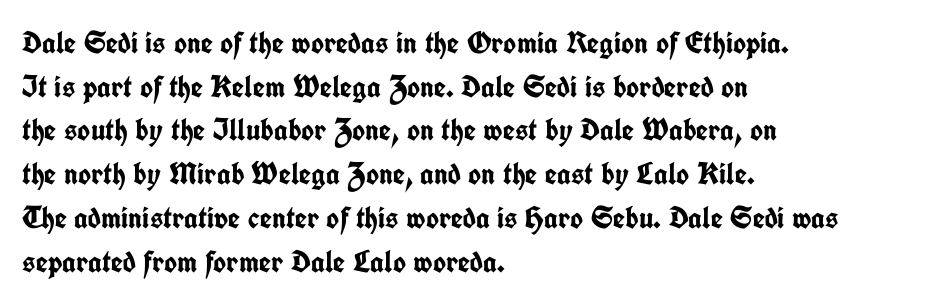
Note the varied advance widths — an 'i' is clearly narrower than an 'm'. Notice how the stems are strictly vertical — no italics here. Letter spacing: default. The strokes are fattened all the way to bold. These lines are composed in type without serifs. The lines in this sample share a left origin and differ only in where they stop.
